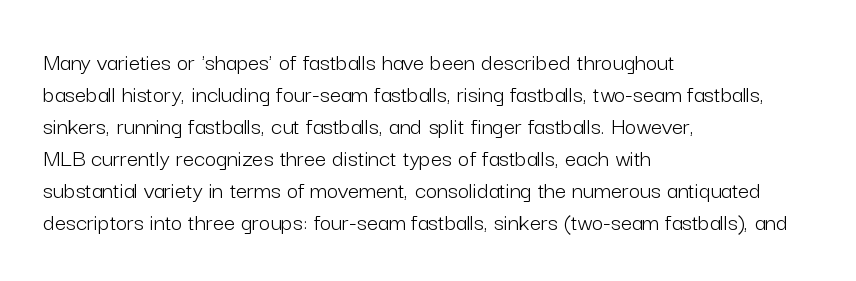
{"italic": "no", "bold": "no", "underline": "no", "align": "left", "line_spacing": "normal", "line_spacing_ratio": 1.28, "letter_spacing": "normal", "letter_spacing_em": 0.0, "glyph_px": 25}
